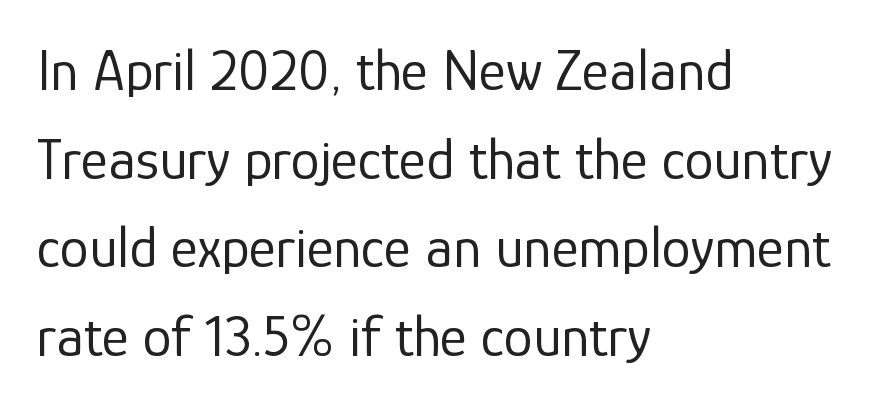
This sample uses plain, unmodified letter spacing. The weight would be labelled regular, book, light, or lighter still. Reading down the block, your eye returns to a fixed left position each line. No italicization has been applied; the sample stays upright. Underline: absent.
